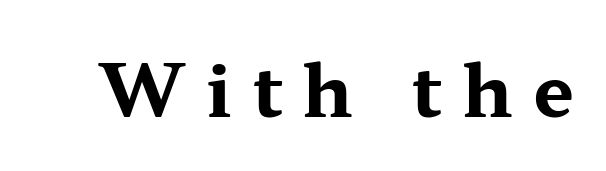
I'd describe the lettering as bold — thick and assertive. Serifs: yes, visible at the terminals of the letterforms. Has an underline been added? It has not. This sample has the flowing, uneven cadence of proportional lettering. Substantial extra tracking has been applied to these lines.
